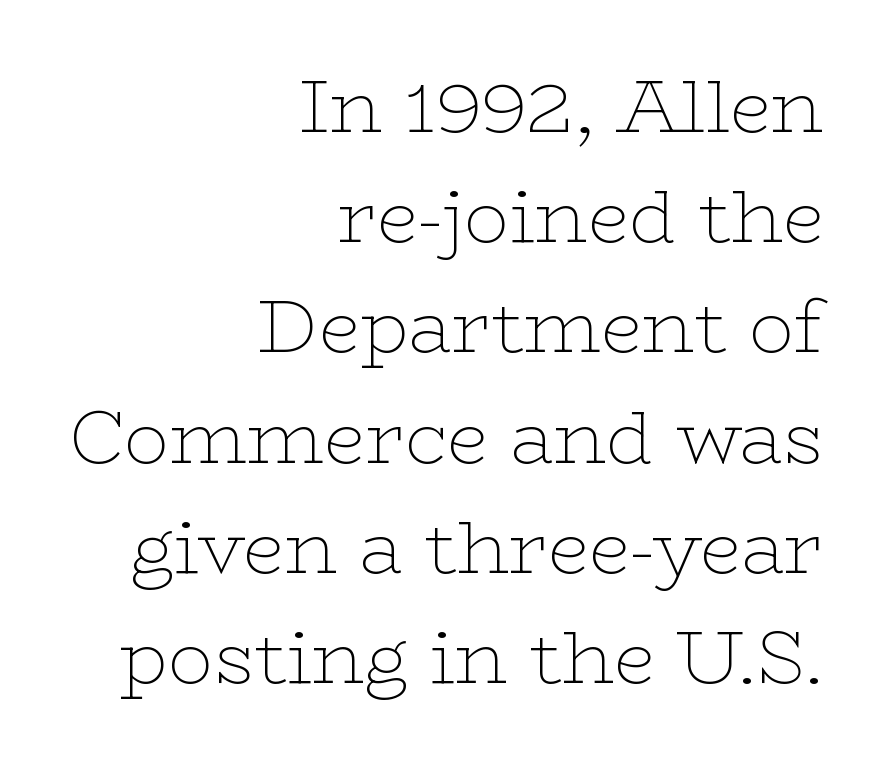
Q: Is the text bold? A: No.
Q: Is the text italic (slanted)? A: No, it is upright.
Q: Is the typeface a serif or a sans-serif typeface? A: Serif.
Q: Is the text underlined? A: No.
Q: How is the paragraph aligned? A: Right-aligned.
Q: Is the spacing between letters normal or unusually wide? A: Normal.
Q: Is the spacing between lines tight, normal or loose? A: Normal.
Q: Width (condensed, normal, or wide)? A: Wide.
Q: Stroke contrast? A: Low.
Q: x-height? A: Medium.
Q: Monospaced? A: No.
